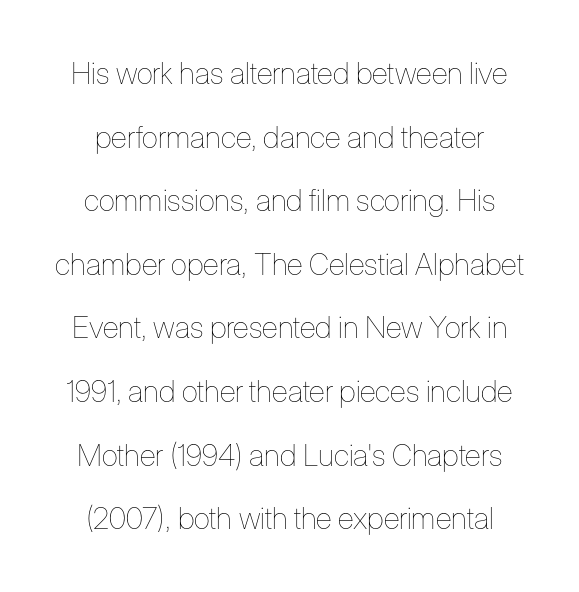
Short note: letters normally spaced. Check the space under the baseline: it is left empty. Weight: in the light-to-regular range. Leading: increased. Characters remain perfectly vertical along every line.
